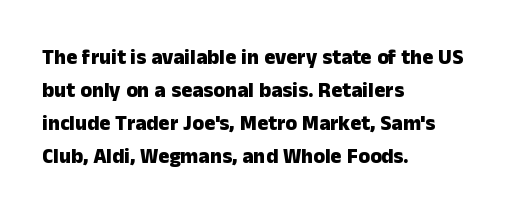
The sample has been set heavy, in full bold. Any mark beneath the type? The region is blank. The ragged edge is on the right, which tells us the setting is flush left. This sample uses plain, unmodified letter spacing. Posture: vertical. Does the leading feel generous? No, just average.
